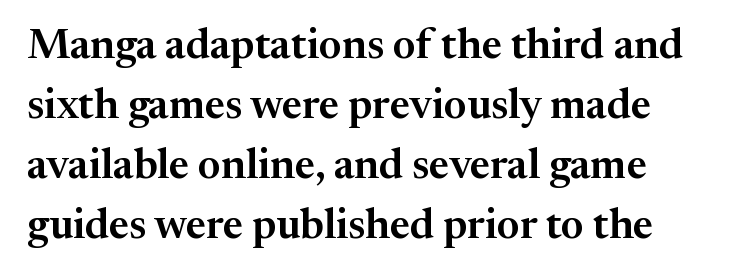
The image shows 42 px serif type, upright; set left-aligned, normal line spacing (1.43x), normal letter spacing, not underlined; medium stroke contrast and a medium x-height.
